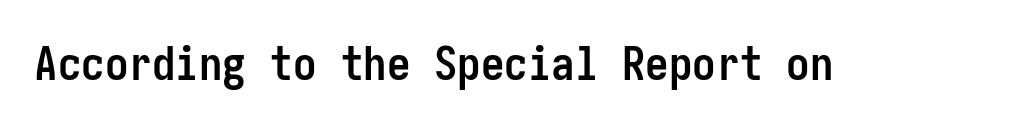
Q: Is the text bold? A: Yes.
Q: Is the text italic (slanted)? A: No, it is upright.
Q: Is the typeface a serif or a sans-serif typeface? A: Sans-serif.
Q: Is the text underlined? A: No.
Q: Is the spacing between letters normal or unusually wide? A: Normal.
Q: Width (condensed, normal, or wide)? A: Condensed.
Q: Stroke contrast? A: Low.
Q: x-height? A: Medium.
